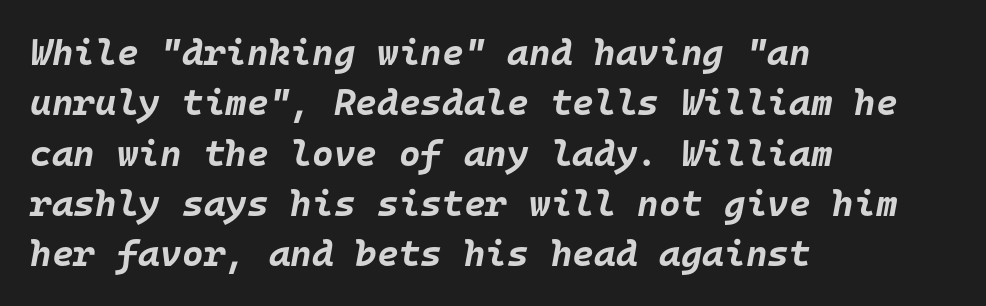
Does the lettering tilt? It does — this is italic. The paragraph shown leans on its left margin. Note the uniform advance width — an 'i' takes as much space as an 'm'. The rendering uses a bold face; every stroke is thick and dark. The gaps between neighbouring characters are ordinary and unremarkable. The zone under the glyphs is completely vacant.
